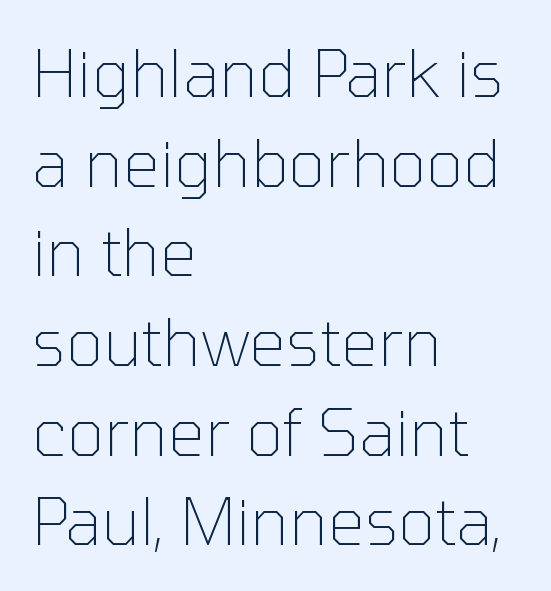
The image shows 65 px thin sans-serif type, upright; set left-aligned, normal line spacing (1.38x), normal letter spacing, not underlined; low stroke contrast and a medium x-height.
